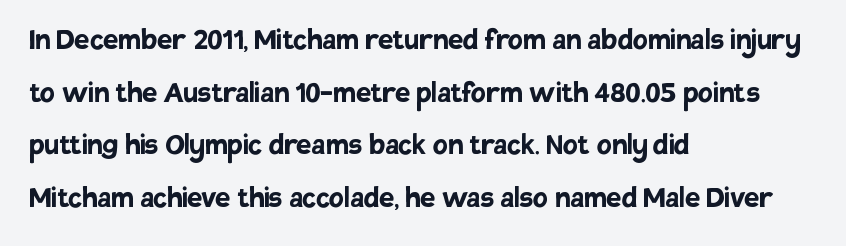
The image shows 34 px semibold sans-serif type, upright; set left-aligned, normal line spacing (1.55x), normal letter spacing, not underlined; low stroke contrast and a large x-height.
